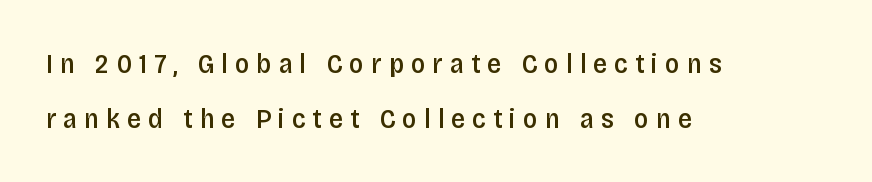
Q: Is the text bold? A: Semi-bold.
Q: Is the text italic (slanted)? A: No, it is upright.
Q: Is the typeface a serif or a sans-serif typeface? A: Sans-serif.
Q: Is the text underlined? A: No.
Q: How is the paragraph aligned? A: Left-aligned.
Q: Is the spacing between letters normal or unusually wide? A: Unusually wide.
Q: Is the spacing between lines tight, normal or loose? A: Loose.
Q: Width (condensed, normal, or wide)? A: Condensed.
Q: Stroke contrast? A: Low.
Q: x-height? A: Large.
Q: Monospaced? A: No.
